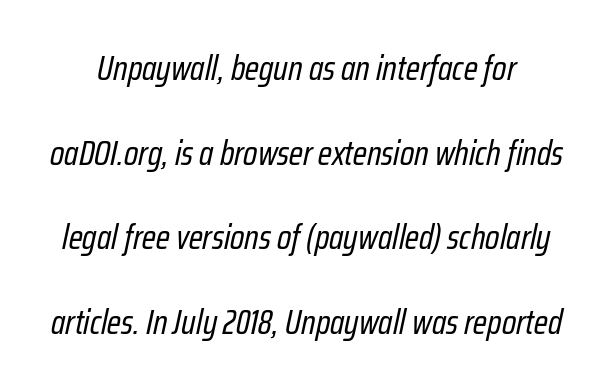
{"italic": "yes", "lean": "right", "slant_degrees": 12, "bold": "no", "weight": "regular", "width": "condensed", "stroke_contrast": "low", "x_height": "medium", "monospaced": "no", "underline": "no", "line_spacing": "loose", "line_spacing_ratio": 2.42, "letter_spacing": "normal", "letter_spacing_em": 0.0, "glyph_px": 35}
